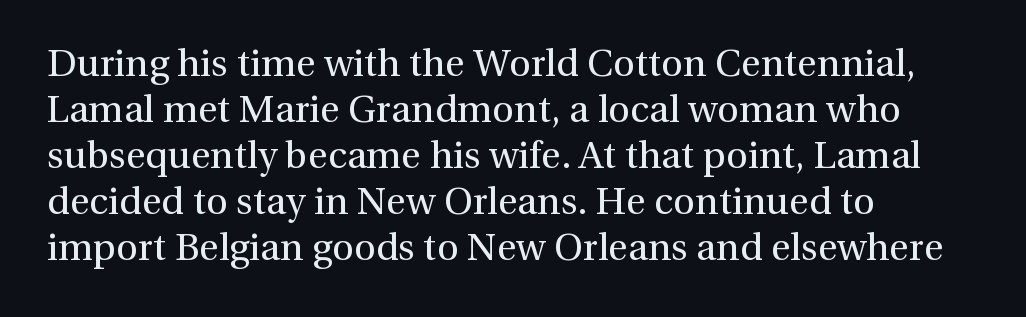
Quick note: not italic, upright. Proportional: the letters do not fall into vertical columns. The words here are not underlined. The letters sit at their default tracking, neither squeezed nor spread. The font family rendered here belongs to the serif group. The characters are drawn with everyday or finer stroke widths.
